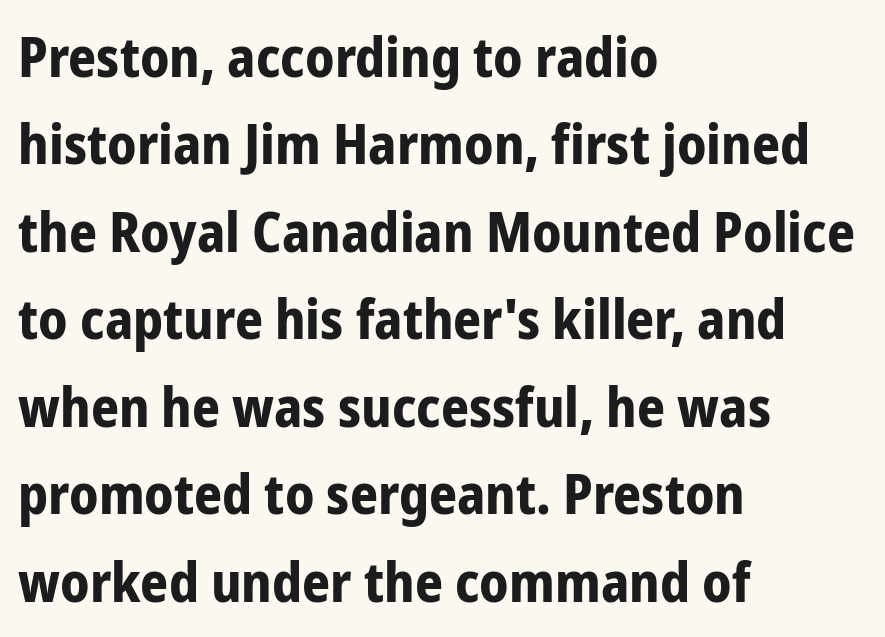
You'd pick this weight for a headline — it's a proper bold. Each letter's strokes conclude bluntly, with no projecting serifs. If you measured baseline to baseline, you'd find a middling distance. Tracking here is standard; glyphs follow each other at the usual distance. Rule under the text: the space is simply empty.
